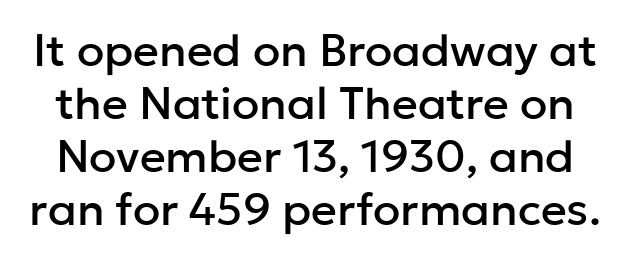
The image shows 45 px sans-serif type, upright; set line spacing 1.18x, normal letter spacing, not underlined; low stroke contrast and a medium x-height.
